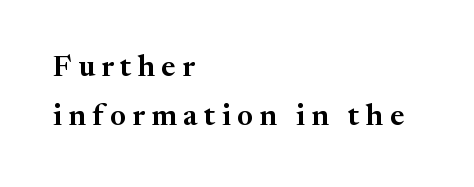
{"serif": "yes", "italic": "no", "width": "normal", "stroke_contrast": "medium", "x_height": "medium", "monospaced": "no", "underline": "no", "align": "left", "line_spacing": "normal", "line_spacing_ratio": 1.64, "letter_spacing": "wide", "letter_spacing_em": 0.21, "glyph_px": 30}
